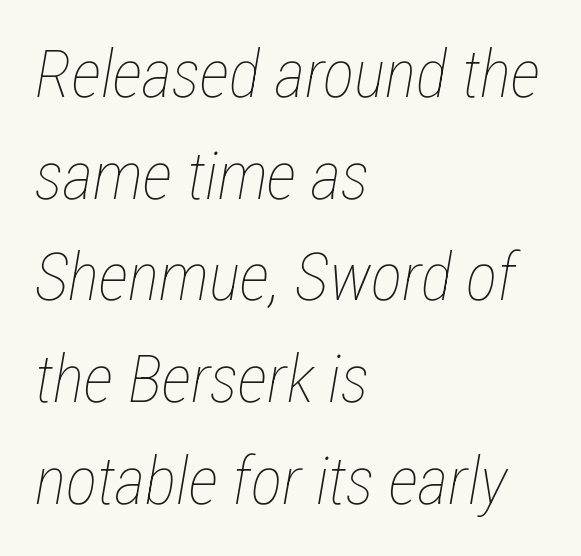
Q: Is the text bold? A: No.
Q: Is the text italic (slanted)? A: Yes, it leans right by about 12 degrees.
Q: Is the text underlined? A: No.
Q: How is the paragraph aligned? A: Left-aligned.
Q: Is the spacing between letters normal or unusually wide? A: Normal.
Q: Is the spacing between lines tight, normal or loose? A: Normal.
Q: Width (condensed, normal, or wide)? A: Condensed.
Q: Stroke contrast? A: Low.
Q: x-height? A: Medium.
Q: Monospaced? A: No.
